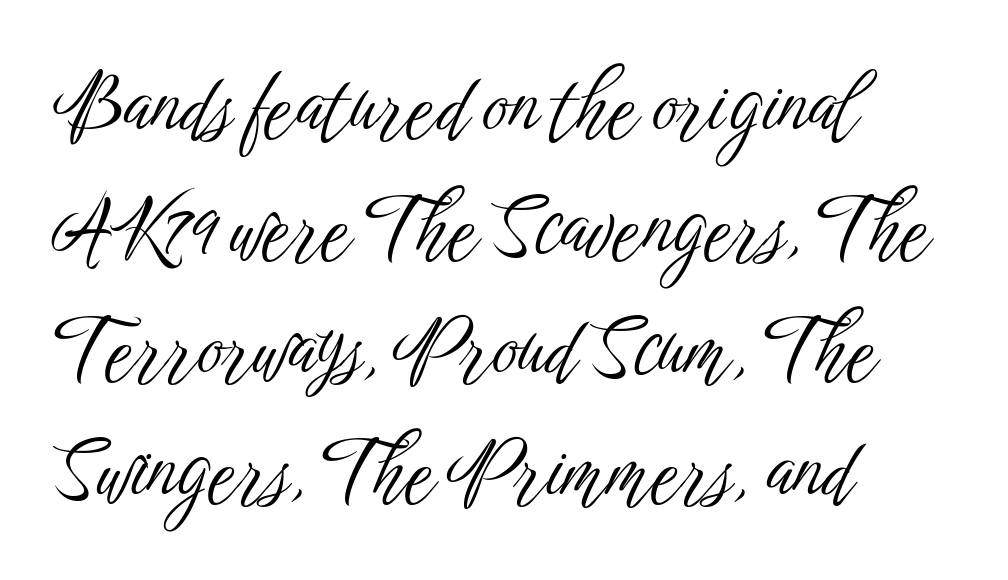
The image shows 79 px light, condensed sans-serif type; set left-aligned, normal line spacing (1.54x), normal letter spacing, not underlined; low stroke contrast and a medium x-height.
